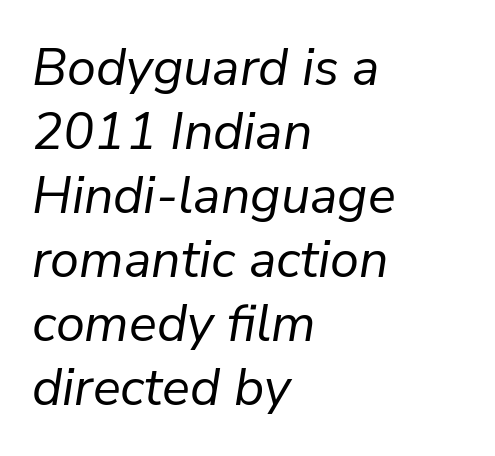
The image shows 52 px regular-weight type, italic (leaning right); set left-aligned, line spacing 1.23x, normal letter spacing, not underlined; low stroke contrast and a medium x-height.
